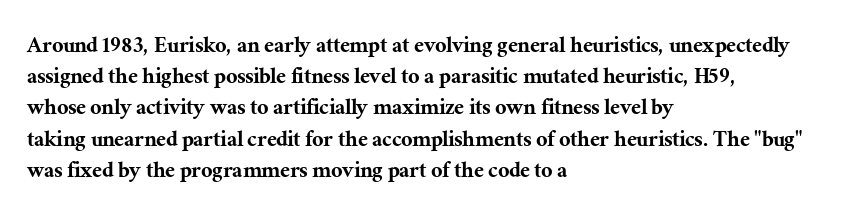
The image shows 25 px text type, upright; set left-aligned, normal line spacing (1.25x), normal letter spacing, not underlined.
